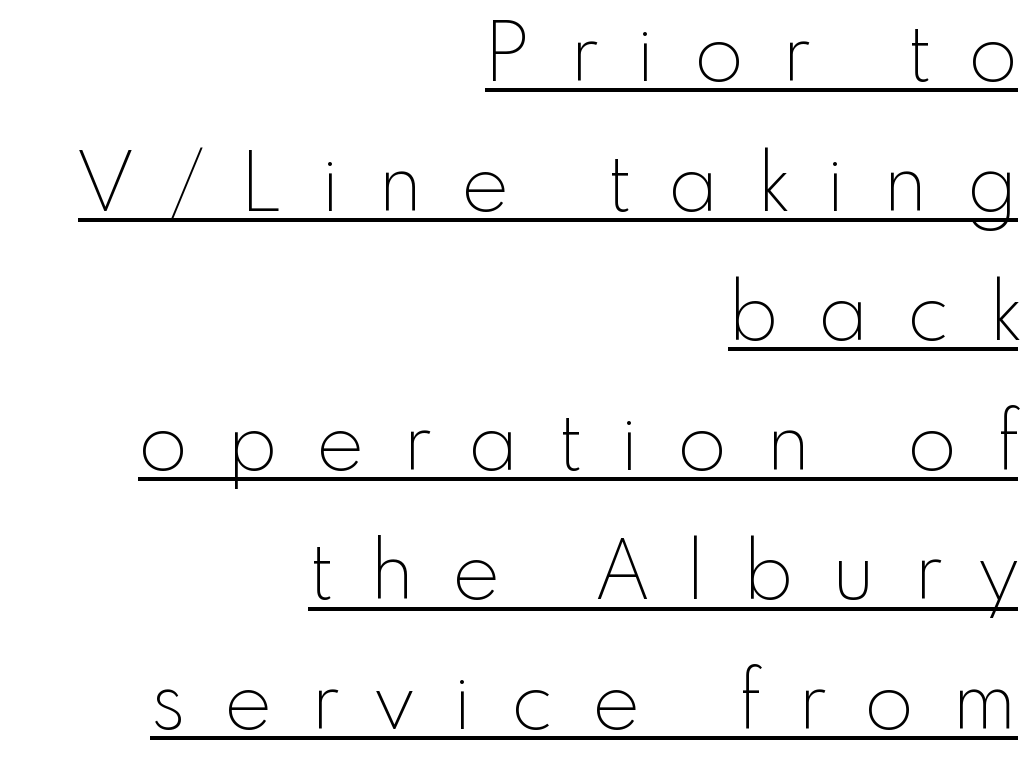
Weight: in the light-to-regular range. Summary of vertical rhythm: regular, with standard interline spacing. The passage shown has open, widely tracked lettering throughout. In terms of letterform style, serifs are entirely absent. Teacher's note: observe the even right margin — that is flush-right alignment. Think of a printed novel: that variable character pitch is what you see here.
